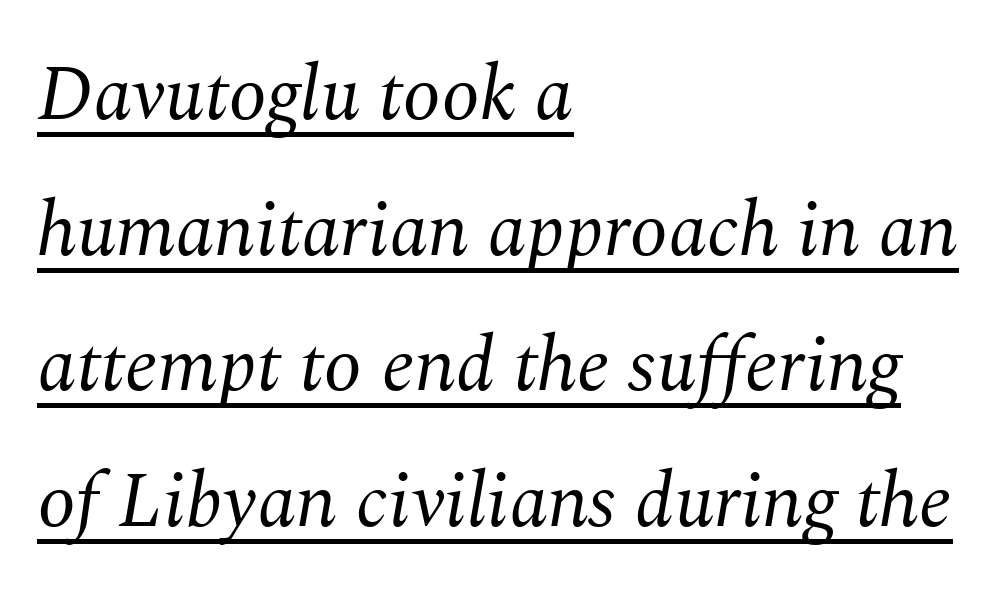
Q: Is the text bold? A: No.
Q: Is the text italic (slanted)? A: Yes, it leans right by about 10 degrees.
Q: Is the typeface a serif or a sans-serif typeface? A: Serif.
Q: Is the text underlined? A: Yes.
Q: How is the paragraph aligned? A: Left-aligned.
Q: Is the spacing between letters normal or unusually wide? A: Normal.
Q: Width (condensed, normal, or wide)? A: Normal.
Q: Stroke contrast? A: Medium.
Q: x-height? A: Medium.
Q: Monospaced? A: No.
